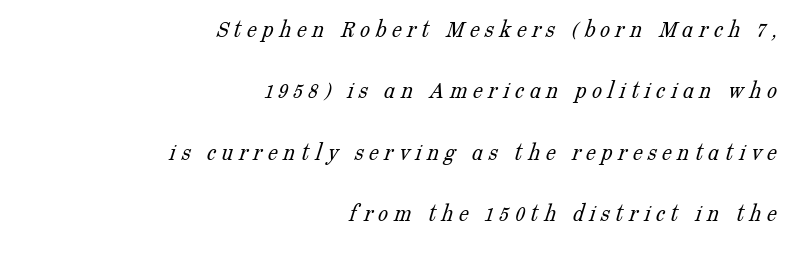
{"bold": "no", "underline": "no", "align": "right", "line_spacing": "loose", "line_spacing_ratio": 2.46, "letter_spacing": "wide", "letter_spacing_em": 0.22, "glyph_px": 25}
